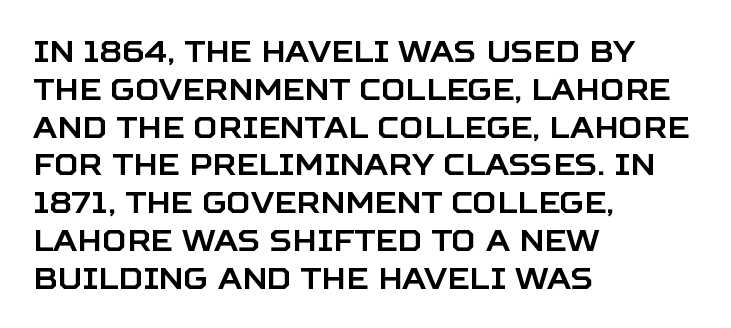
Left-aligned paragraph, ragged on the right. You could not count columns in this text — the font is proportionally spaced. Any mark beneath the type? The region is blank. The axis of the letterforms is exactly vertical. Font category for this specimen: sans-serif.
